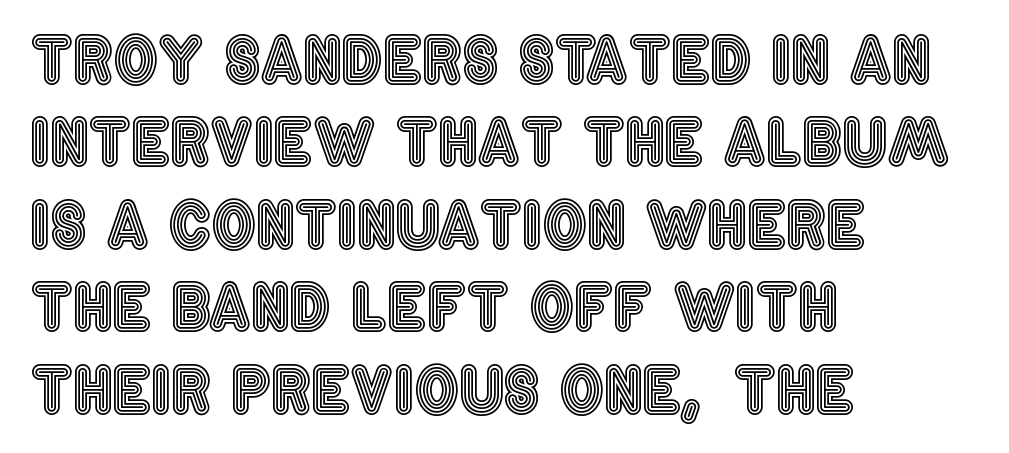
Q: Is the text italic (slanted)? A: No, it is upright.
Q: Is the text underlined? A: No.
Q: How is the paragraph aligned? A: Left-aligned.
Q: Is the spacing between letters normal or unusually wide? A: Normal.
Q: Is the spacing between lines tight, normal or loose? A: Normal.
Q: Width (condensed, normal, or wide)? A: Condensed.
Q: x-height? A: Large.
Q: Monospaced? A: No.
